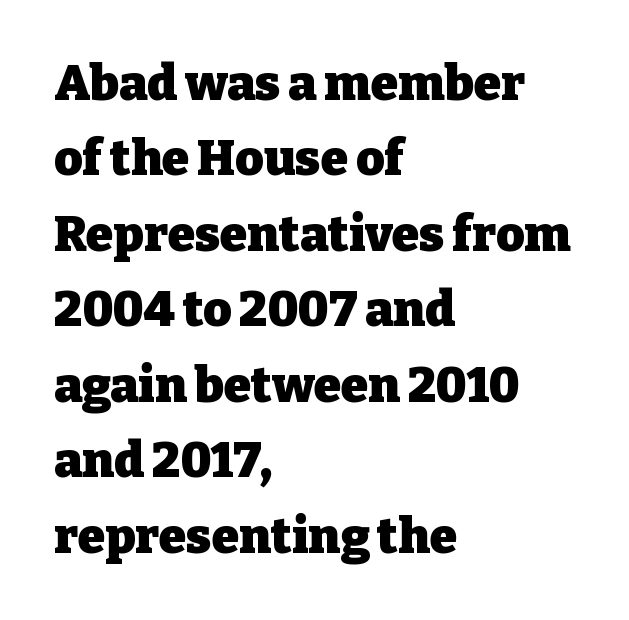
The image shows 49 px heavy serif type, upright; set left-aligned, normal line spacing (1.54x), normal letter spacing, not underlined; low stroke contrast and a medium x-height.
